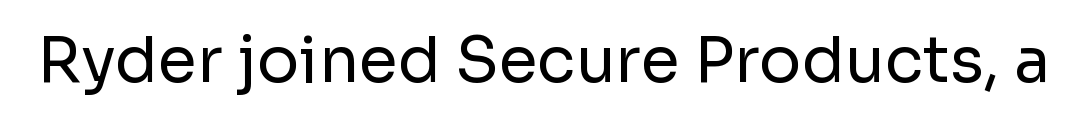
The image shows 63 px regular-weight sans-serif type, upright; set normal letter spacing, not underlined; low stroke contrast and a medium x-height.
